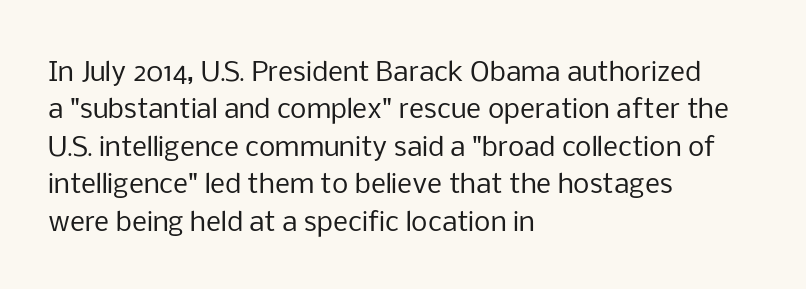
{"italic": "no", "bold": "no", "underline": "no", "align": "left", "line_spacing": "normal", "line_spacing_ratio": 1.44, "letter_spacing": "normal", "letter_spacing_em": 0.0, "glyph_px": 26}
